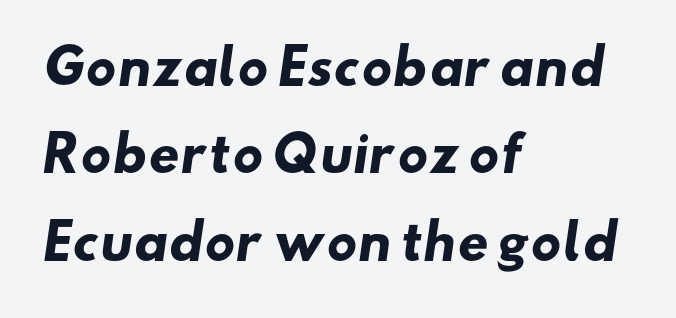
{"serif": "no", "bold": "yes", "weight": "heavy", "width": "wide", "stroke_contrast": "low", "x_height": "small", "monospaced": "no", "underline": "no", "align": "left", "line_spacing_ratio": 1.82, "letter_spacing": "normal", "letter_spacing_em": 0.0, "glyph_px": 48}
